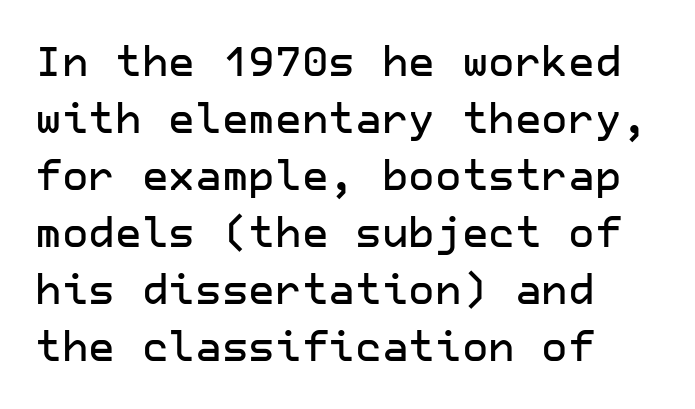
The image shows 41 px sans-serif type, upright; set left-aligned, normal line spacing (1.39x), normal letter spacing, not underlined; low stroke contrast and a medium x-height.
